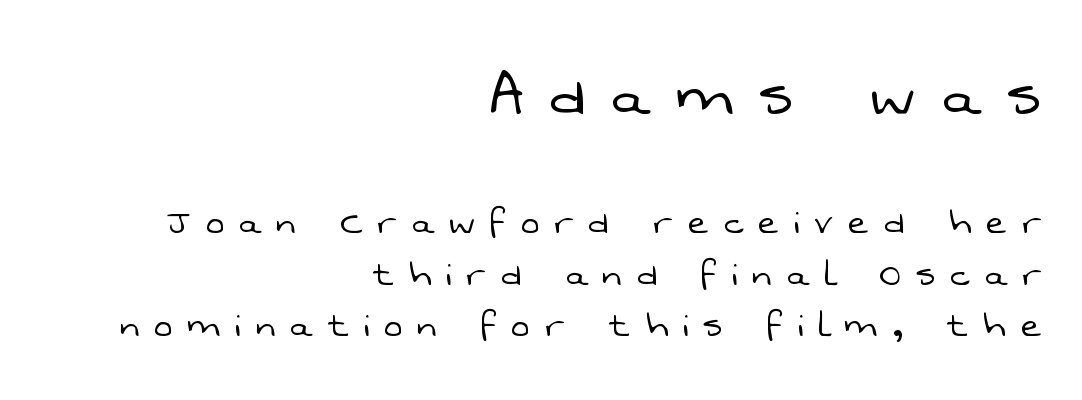
The image shows 75 px light sans-serif type; set right-aligned, line spacing 1.2x, unusually wide letter spacing (+0.36 em), not underlined; the first (top) block is 1.74x larger; low stroke contrast and a medium x-height.
